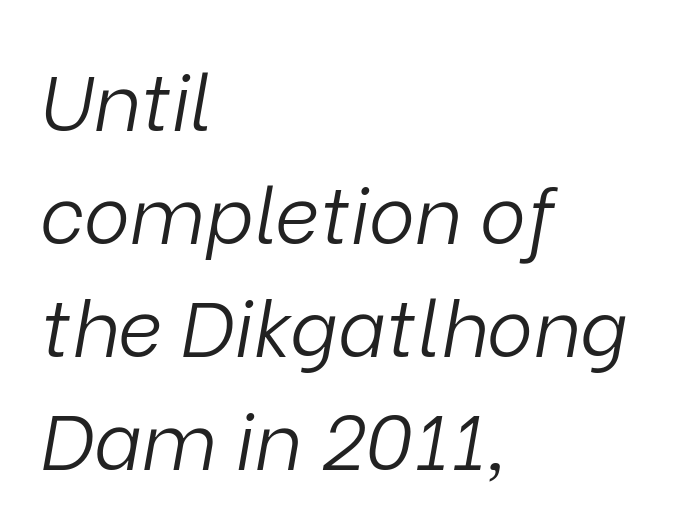
The image shows 78 px light type, italic (leaning right); set left-aligned, normal line spacing (1.45x), normal letter spacing, not underlined; low stroke contrast and a medium x-height.
